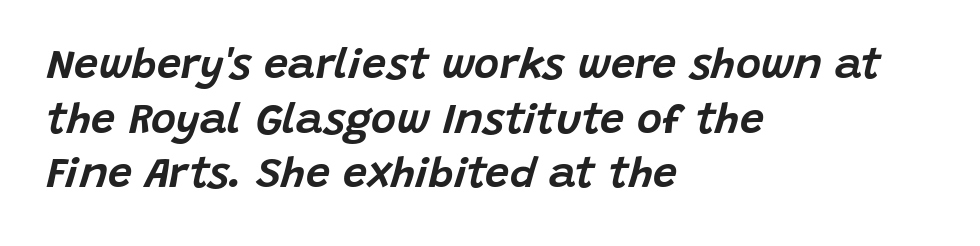
Q: Is the text italic (slanted)? A: Yes, it leans right by about 15 degrees.
Q: Is the text underlined? A: No.
Q: How is the paragraph aligned? A: Left-aligned.
Q: Is the spacing between letters normal or unusually wide? A: Normal.
Q: Is the spacing between lines tight, normal or loose? A: Normal.
Q: Width (condensed, normal, or wide)? A: Normal.
Q: Stroke contrast? A: Low.
Q: x-height? A: Large.
Q: Monospaced? A: No.
